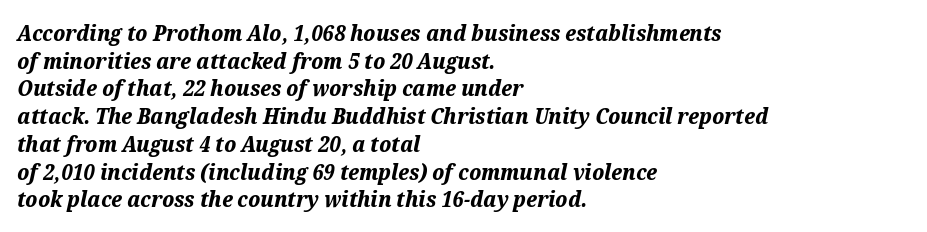
Vertical spacing — default. The passage is arranged the way most books set body copy — flush left. The strip under each line holds only bare page. Characters follow at the spacing the type designer built in. Students, this is bold: see how much ink each stroke carries.
